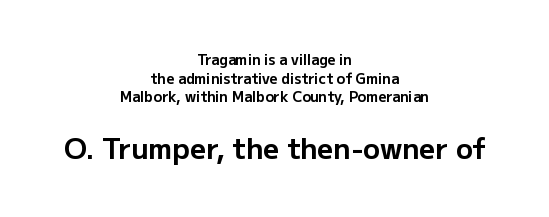
{"serif": "no", "italic": "no", "bold": "yes", "weight": "bold", "width": "normal", "stroke_contrast": "low", "x_height": "medium", "monospaced": "no", "underline": "no", "align": "center", "line_spacing": "normal", "line_spacing_ratio": 1.33, "letter_spacing": "normal", "letter_spacing_em": 0.0, "larger_block": "second", "size_ratio": 2.0, "glyph_px": 28}
